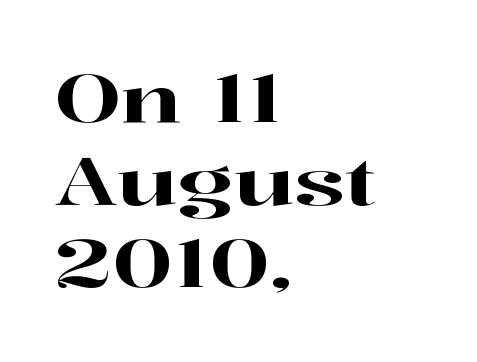
The image shows 65 px wide serif type, upright; set left-aligned, normal line spacing (1.27x), normal letter spacing, not underlined; high stroke contrast and a medium x-height.
